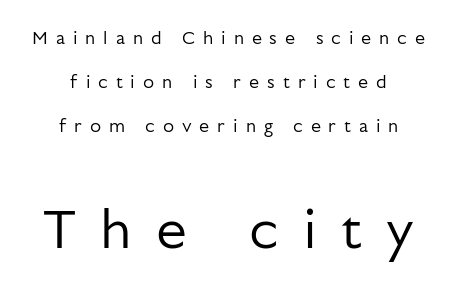
Q: Is the text bold? A: No.
Q: Is the text italic (slanted)? A: No, it is upright.
Q: Is the typeface a serif or a sans-serif typeface? A: Sans-serif.
Q: Is the text underlined? A: No.
Q: Is the spacing between letters normal or unusually wide? A: Unusually wide.
Q: Is the spacing between lines tight, normal or loose? A: Loose.
Q: Which block of text is set in a larger size, the first (top) or the second (bottom)? A: The second (bottom) one.
Q: Width (condensed, normal, or wide)? A: Normal.
Q: Stroke contrast? A: Low.
Q: x-height? A: Medium.
Q: Monospaced? A: No.
